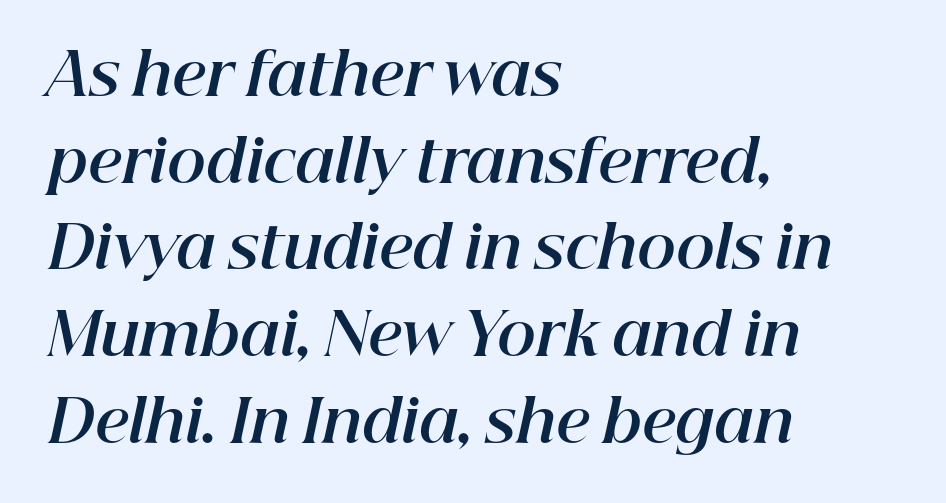
The image shows 59 px bold type, italic (leaning right); set left-aligned, normal line spacing (1.47x), normal letter spacing, not underlined; high stroke contrast and a medium x-height.
